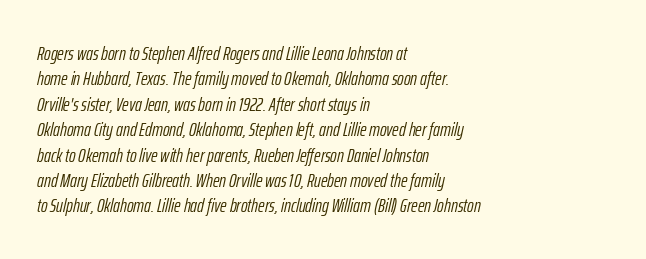
The image shows 20 px text type, italic (leaning right); set left-aligned, normal line spacing (1.27x), normal letter spacing, not underlined.
